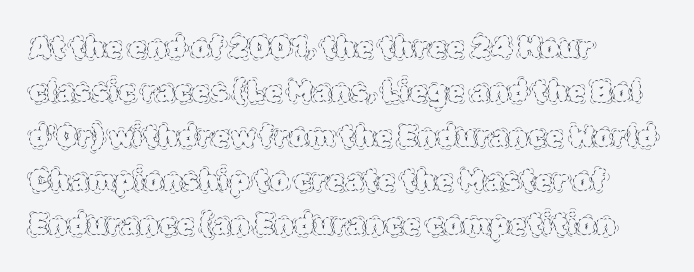
Q: Is the text bold? A: No.
Q: Is the text italic (slanted)? A: No, it is upright.
Q: Is the text underlined? A: No.
Q: How is the paragraph aligned? A: Left-aligned.
Q: Is the spacing between letters normal or unusually wide? A: Normal.
Q: Is the spacing between lines tight, normal or loose? A: Normal.
Q: Width (condensed, normal, or wide)? A: Normal.
Q: x-height? A: Large.
Q: Monospaced? A: No.
